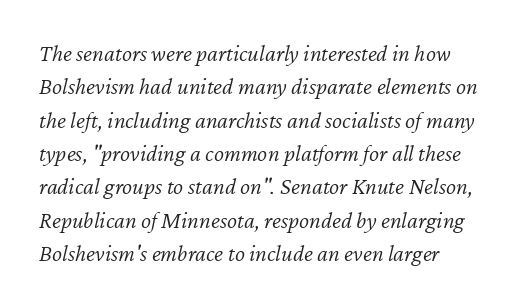
The image shows 24 px text type, italic (leaning right); set normal line spacing (1.39x), normal letter spacing, not underlined.
